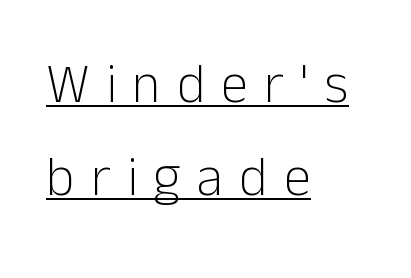
The image shows 55 px light sans-serif type, upright; set left-aligned, normal line spacing (1.69x), unusually wide letter spacing (+0.29 em), underlined; low stroke contrast and a medium x-height.
